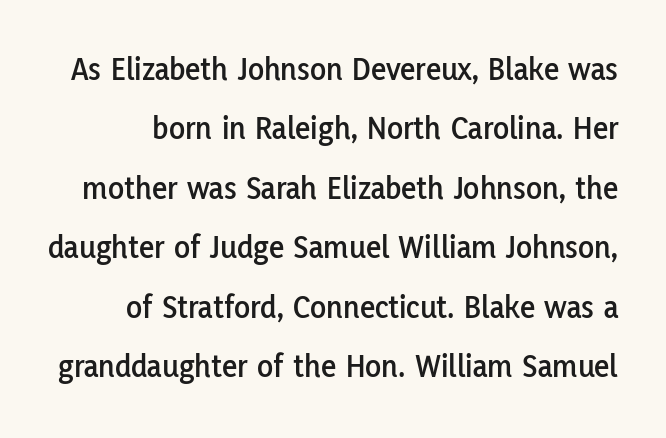
Characters remain perfectly vertical along every line. The letters advance in unequal steps, a hallmark of proportional type. Check where the strokes stop: nothing finishes them off — pure sans. The strip under each line holds only bare page. Compared with typical body copy, the letter spacing here is the same.
